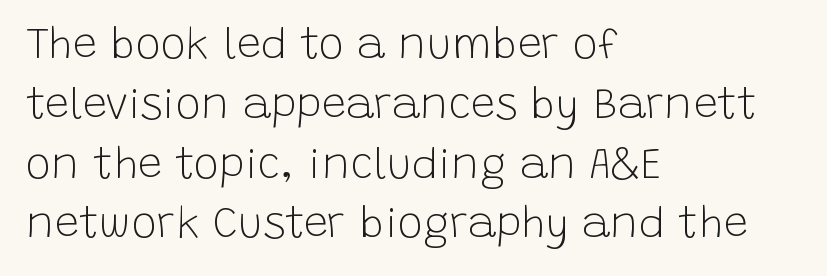
Q: Is the text bold? A: No.
Q: Is the text italic (slanted)? A: No, it is upright.
Q: Is the typeface a serif or a sans-serif typeface? A: Sans-serif.
Q: Is the text underlined? A: No.
Q: How is the paragraph aligned? A: Left-aligned.
Q: Is the spacing between letters normal or unusually wide? A: Normal.
Q: Is the spacing between lines tight, normal or loose? A: Normal.
Q: Width (condensed, normal, or wide)? A: Normal.
Q: Stroke contrast? A: Low.
Q: x-height? A: Large.
Q: Monospaced? A: No.
